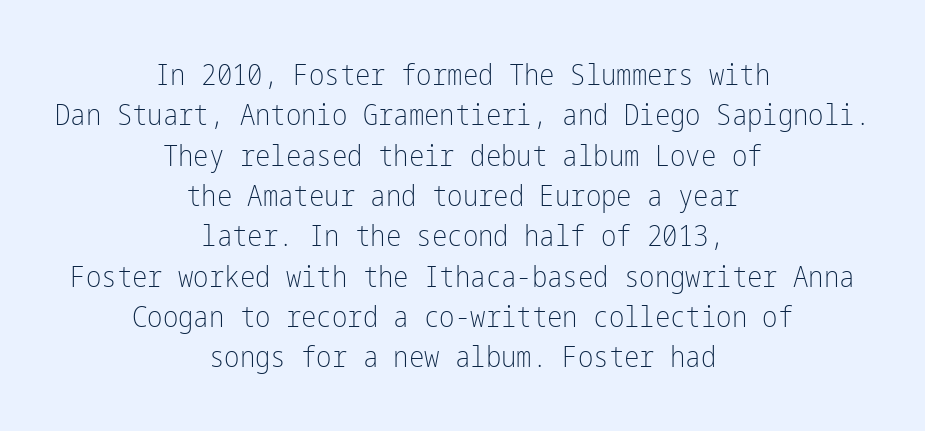
The image shows 29 px light, condensed sans-serif type, upright; set centered, normal line spacing (1.39x), normal letter spacing, not underlined; low stroke contrast and a medium x-height.
